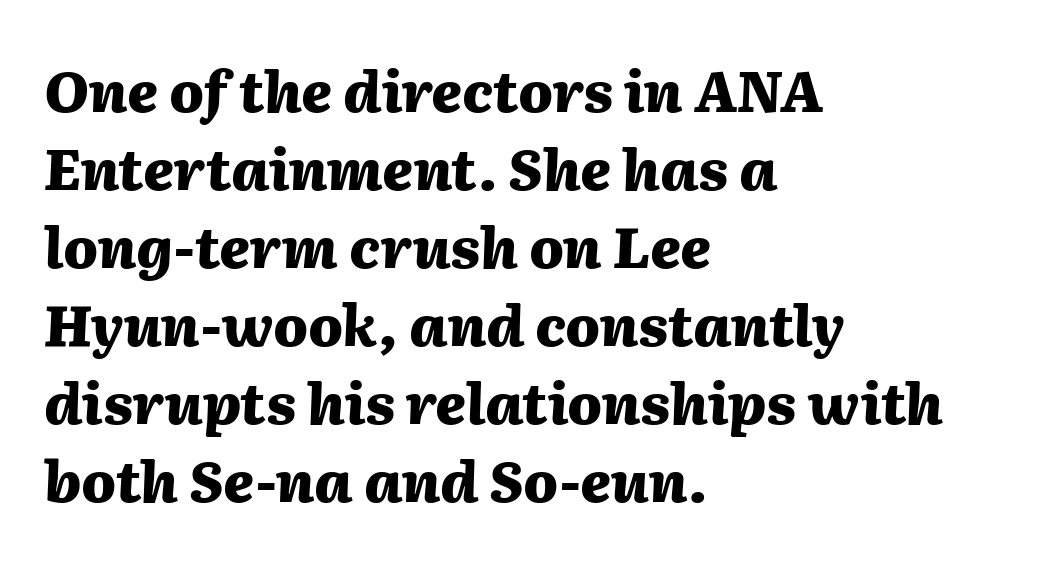
Q: Is the text bold? A: Yes.
Q: Is the text italic (slanted)? A: Yes, it leans right by about 2 degrees.
Q: Is the text underlined? A: No.
Q: How is the paragraph aligned? A: Left-aligned.
Q: Is the spacing between letters normal or unusually wide? A: Normal.
Q: Is the spacing between lines tight, normal or loose? A: Normal.
Q: Width (condensed, normal, or wide)? A: Normal.
Q: Stroke contrast? A: Medium.
Q: x-height? A: Medium.
Q: Monospaced? A: No.
